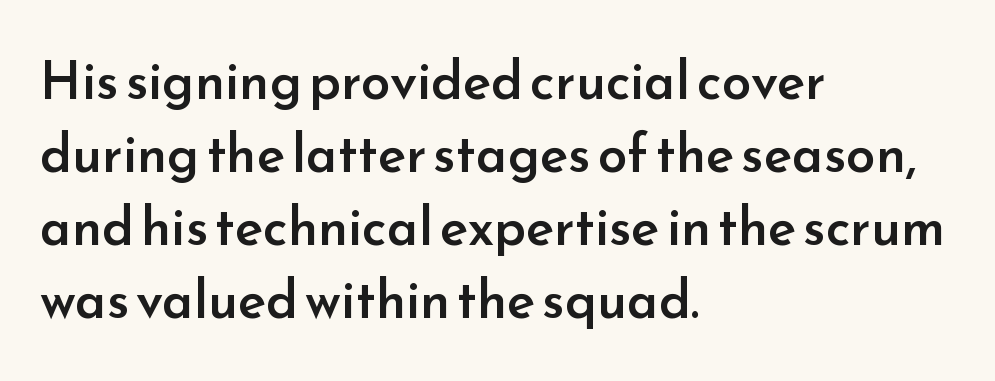
The image shows 53 px semibold sans-serif type, upright; set left-aligned, normal line spacing (1.38x), normal letter spacing, not underlined; low stroke contrast and a small x-height.
